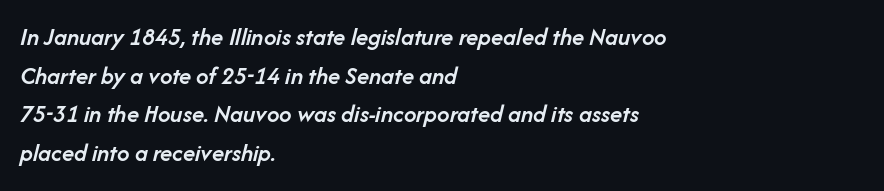
{"italic": "yes", "lean": "right", "slant_degrees": 14, "bold": "semi", "underline": "no", "align": "left", "line_spacing": "normal", "line_spacing_ratio": 1.55, "letter_spacing": "normal", "letter_spacing_em": 0.0, "glyph_px": 25}
